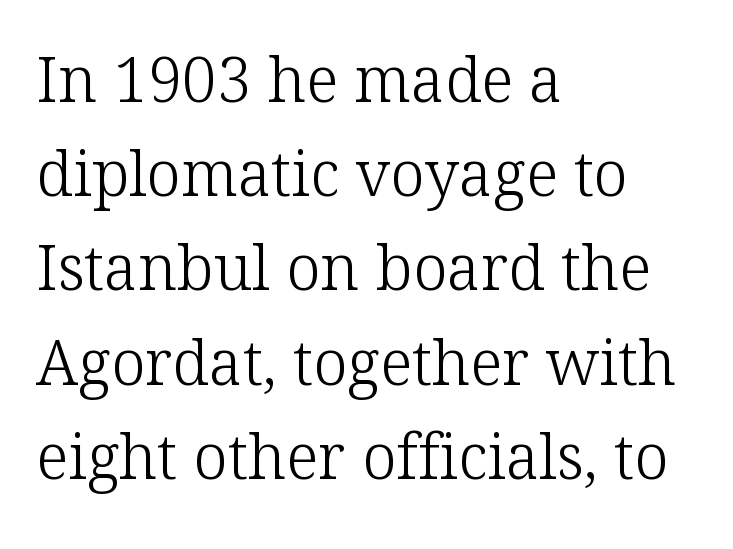
The image shows 62 px light serif type, upright; set left-aligned, normal line spacing (1.52x), normal letter spacing, not underlined; low stroke contrast and a medium x-height.
